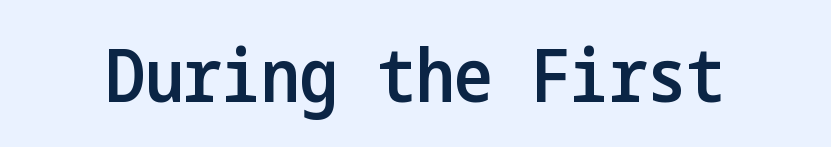
Q: Is the text bold? A: Semi-bold.
Q: Is the text italic (slanted)? A: No, it is upright.
Q: Is the typeface a serif or a sans-serif typeface? A: Sans-serif.
Q: Is the text underlined? A: No.
Q: Is the spacing between letters normal or unusually wide? A: Normal.
Q: Width (condensed, normal, or wide)? A: Condensed.
Q: Stroke contrast? A: Low.
Q: x-height? A: Medium.
